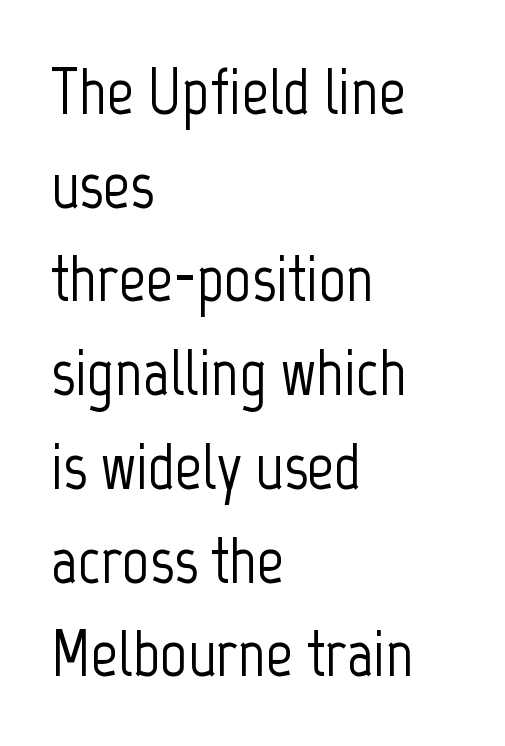
These lines are rendered in a variable-pitch font. Tall strokes in this sample are plumb rather than angled. Nobody drew a line under any word here. The rendering uses a moderate line-height, typical for paragraphs. Does extra space separate the letters? No, they use regular spacing. The typesetter chose a ragged-right arrangement here.
